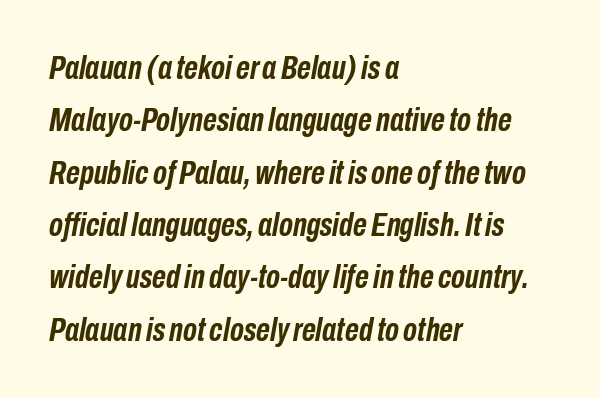
Q: Is the text bold? A: Yes.
Q: Is the text italic (slanted)? A: Yes, it leans right by about 10 degrees.
Q: Is the text underlined? A: No.
Q: How is the paragraph aligned? A: Left-aligned.
Q: Is the spacing between letters normal or unusually wide? A: Normal.
Q: Is the spacing between lines tight, normal or loose? A: Normal.
Q: Width (condensed, normal, or wide)? A: Condensed.
Q: Stroke contrast? A: Low.
Q: x-height? A: Medium.
Q: Monospaced? A: No.
